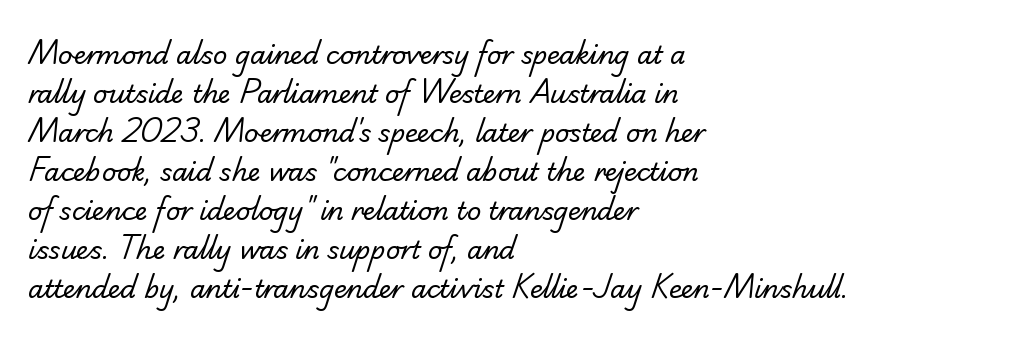
Q: Is the text bold? A: No.
Q: Is the text underlined? A: No.
Q: How is the paragraph aligned? A: Left-aligned.
Q: Is the spacing between letters normal or unusually wide? A: Normal.
Q: Is the spacing between lines tight, normal or loose? A: Normal.
